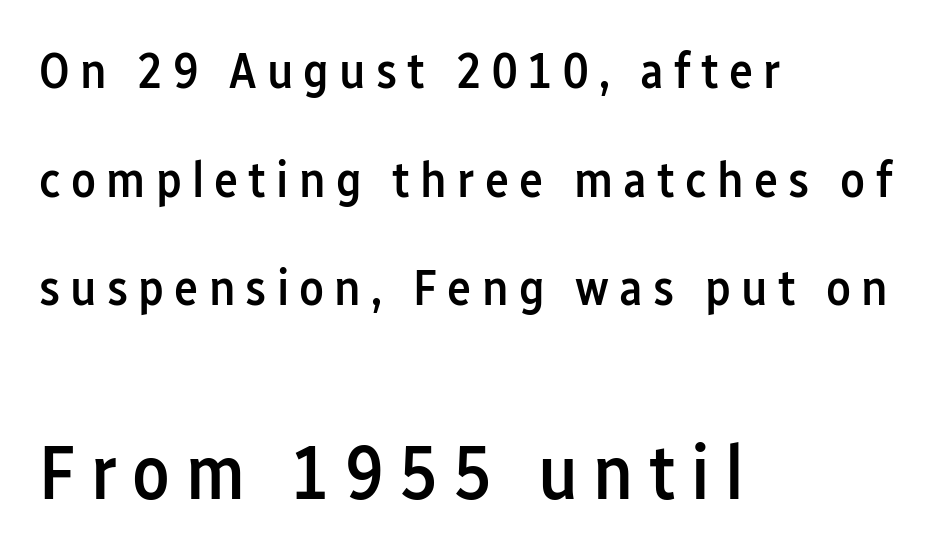
This sample uses an upright cut, with every glyph sitting square on the baseline. Check under the words: just untouched page. Tracking value appears strongly positive — letters spread wide. Of the two passages, the one underneath uses the larger point size. The rendering uses natural spacing where letterforms have individual widths.
